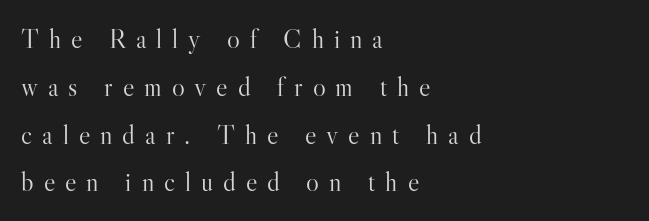
Compared with a centered layout, this one pins lines to the left instead. The face used here is rendered with a markedly widened letterfit. Decoration check: the copy has no underline. Do the letters lean? They stand straight. The weight tops out at a normal text grade.
